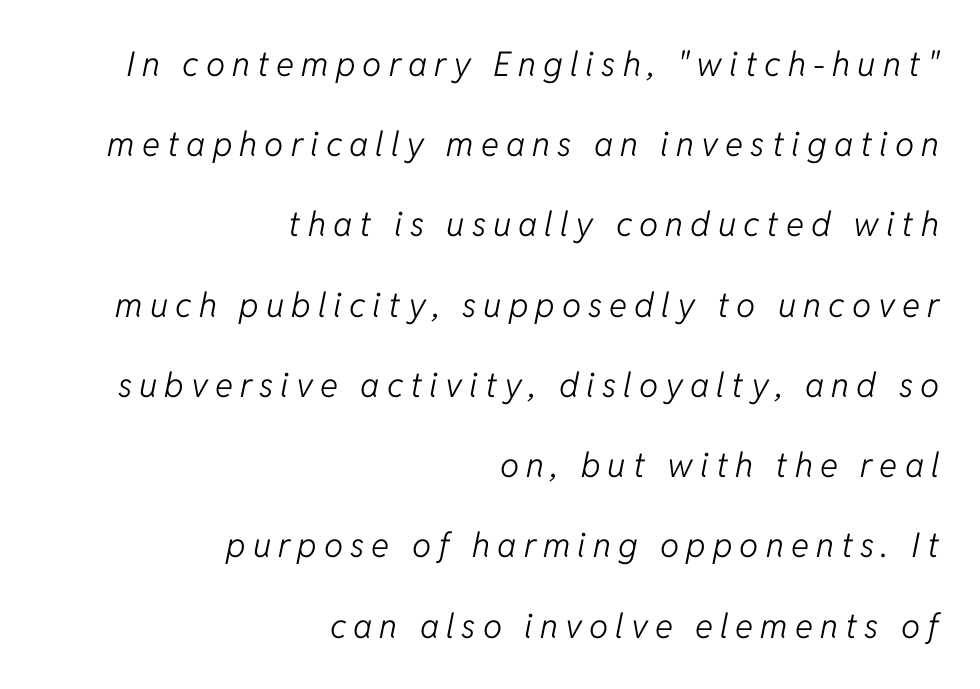
{"italic": "yes", "lean": "right", "slant_degrees": 11, "bold": "no", "weight": "light", "width": "normal", "stroke_contrast": "low", "x_height": "medium", "monospaced": "no", "underline": "no", "align": "right", "line_spacing": "loose", "line_spacing_ratio": 2.36, "letter_spacing": "wide", "letter_spacing_em": 0.21, "glyph_px": 34}
